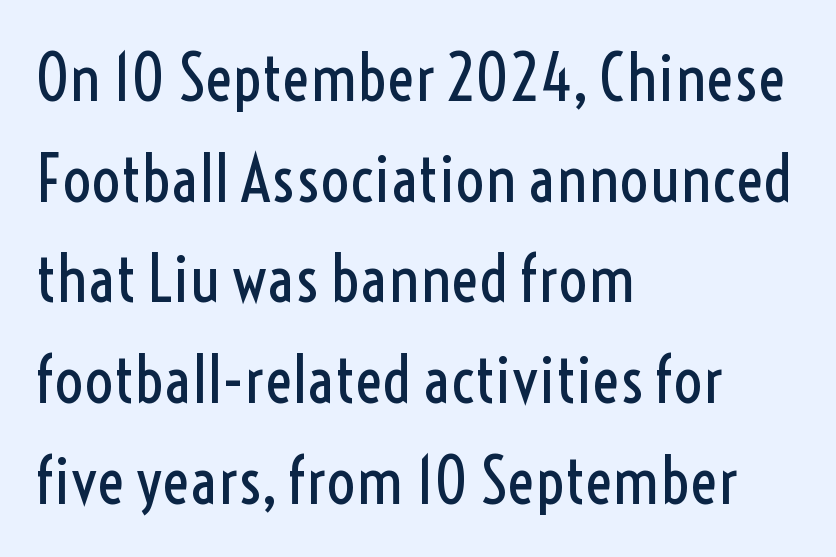
Q: Is the text bold? A: No.
Q: Is the text italic (slanted)? A: No, it is upright.
Q: Is the typeface a serif or a sans-serif typeface? A: Sans-serif.
Q: Is the text underlined? A: No.
Q: How is the paragraph aligned? A: Left-aligned.
Q: Is the spacing between letters normal or unusually wide? A: Normal.
Q: Is the spacing between lines tight, normal or loose? A: Normal.
Q: Width (condensed, normal, or wide)? A: Condensed.
Q: x-height? A: Medium.
Q: Monospaced? A: No.
